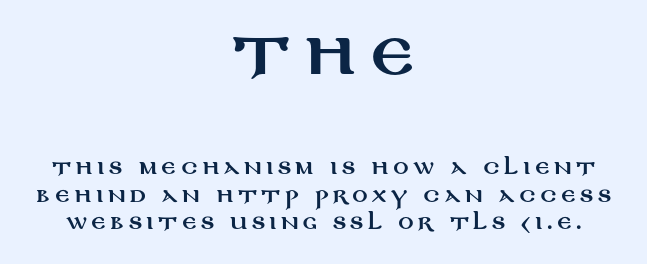
{"serif": "no", "italic": "no", "width": "wide", "stroke_contrast": "medium", "x_height": "large", "monospaced": "no", "underline": "no", "align": "center", "line_spacing": "normal", "line_spacing_ratio": 1.43, "letter_spacing": "wide", "letter_spacing_em": 0.23, "larger_block": "first", "size_ratio": 3.05, "glyph_px": 58}
